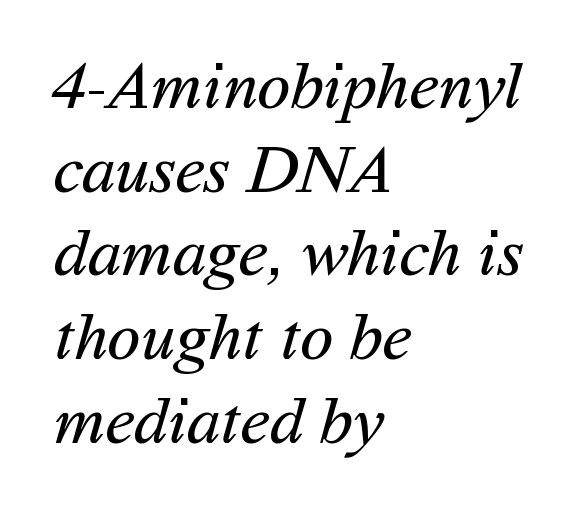
The image shows 68 px regular-weight sans-serif type; set left-aligned, line spacing 1.23x, normal letter spacing, not underlined; medium stroke contrast and a medium x-height.
